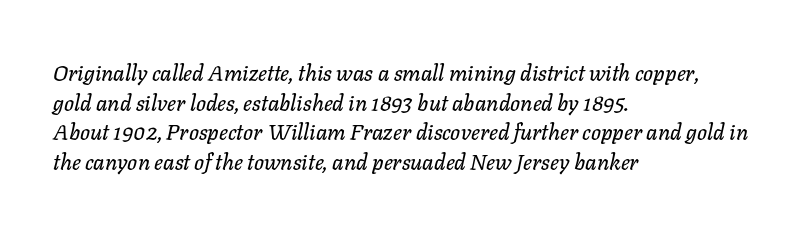
Tall strokes in this sample are angled rather than plumb. Line beginnings align vertically; line endings do not. Regular leading. The passage shown has conventional tracking throughout. Any mark beneath the type? The region is blank.
